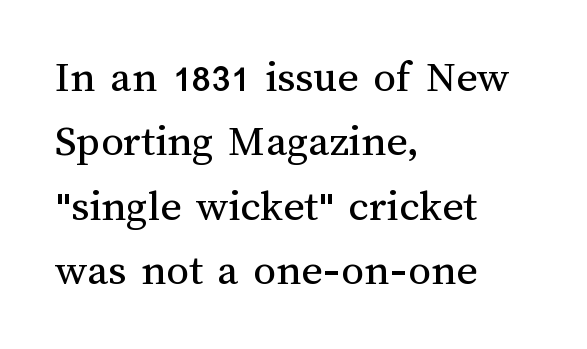
The image shows 45 px regular-weight type, upright; set left-aligned, normal line spacing (1.43x), normal letter spacing, not underlined; medium stroke contrast and a medium x-height.
